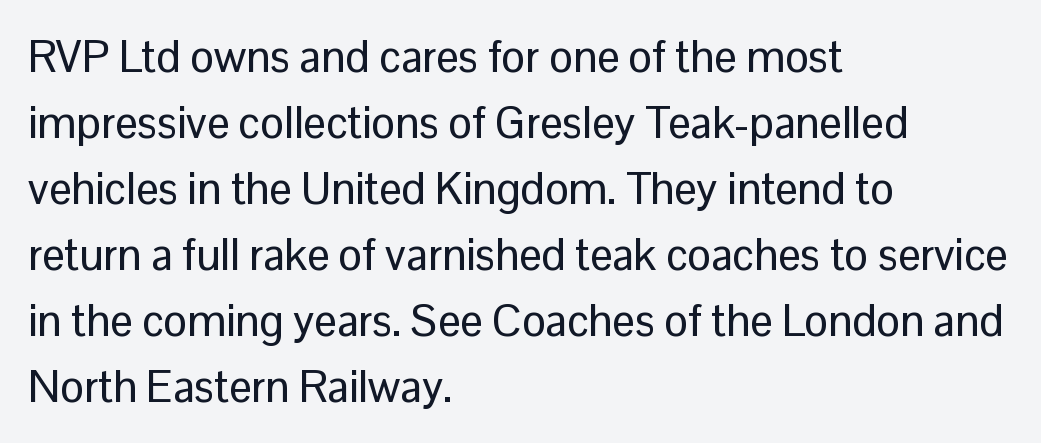
The image shows 44 px sans-serif type, upright; set left-aligned, normal line spacing (1.5x), normal letter spacing, not underlined; low stroke contrast and a medium x-height.
